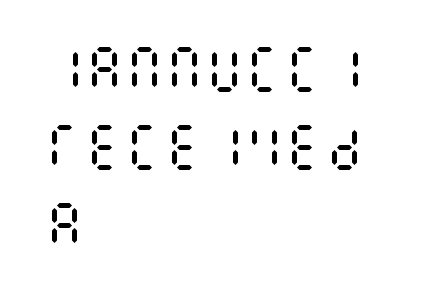
The image shows 50 px regular-weight, condensed type, upright; set left-aligned, normal line spacing (1.56x), normal letter spacing, not underlined; medium stroke contrast and a large x-height.
